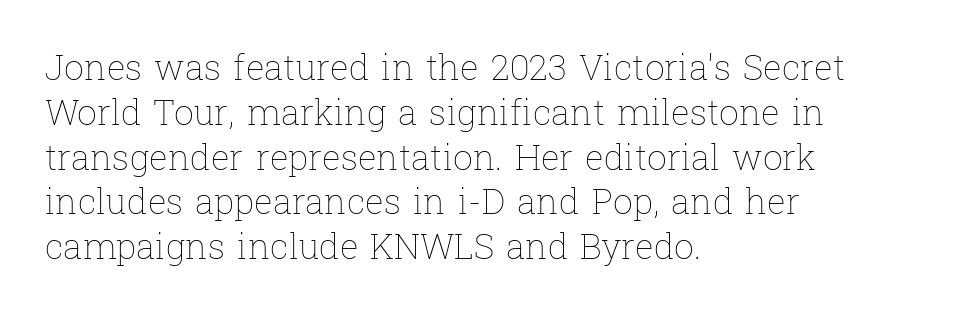
The rendering uses a moderate line-height, typical for paragraphs. The strip under each line holds only bare page. All the whitespace from short lines collects on the right. This reads as an unemphasized weight, regular at the heaviest. Looks like regular typesetting: each glyph gets only the width it needs. The lettering holds an erect, upright posture throughout.
